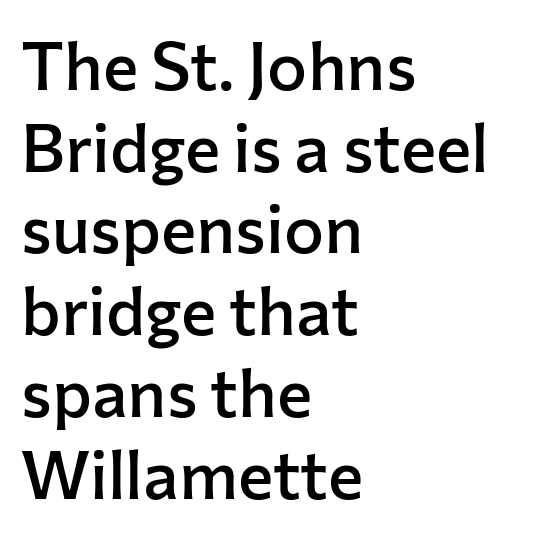
Just letters on the line, the space beneath them empty. Line starts are locked; line ends wander. Spacing verdict: proportional, widths tailored to each character. Stroke terminals: plain, sans-serif. Posture: upright roman.
